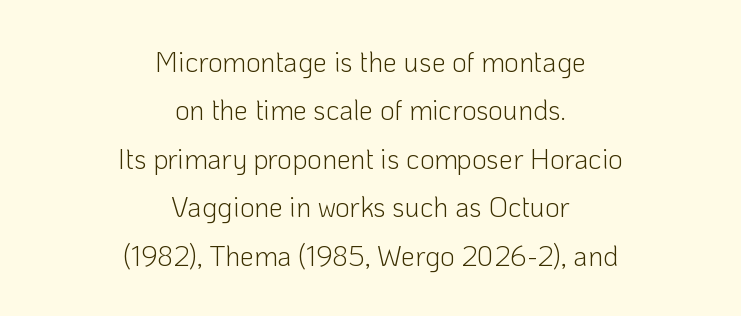
Standard letterfit; no display-style spreading of the glyphs. Unlike italic type, these characters show no tilt at all. Check where the strokes stop: nothing finishes them off — pure sans. The space beneath each line is pristine and unruled. You could not count columns in this text — the font is proportionally spaced.
